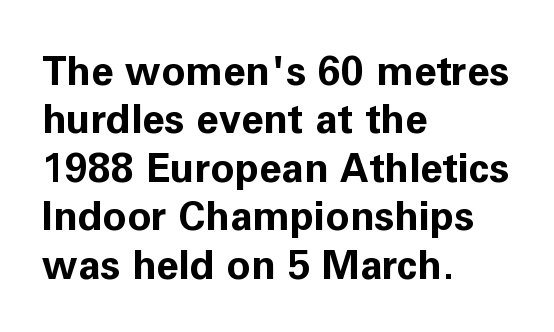
The image shows 40 px bold sans-serif type, upright; set left-aligned, line spacing 1.21x, normal letter spacing, not underlined; low stroke contrast and a medium x-height.
